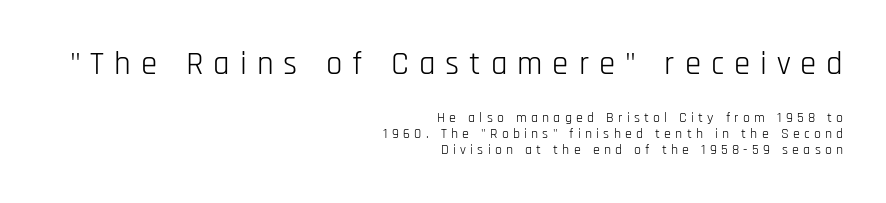
{"serif": "no", "italic": "no", "bold": "no", "weight": "light", "width": "condensed", "stroke_contrast": "low", "x_height": "large", "monospaced": "no", "underline": "no", "align": "right", "line_spacing_ratio": 1.16, "letter_spacing": "wide", "letter_spacing_em": 0.3, "larger_block": "first", "size_ratio": 2.36, "glyph_px": 33}
